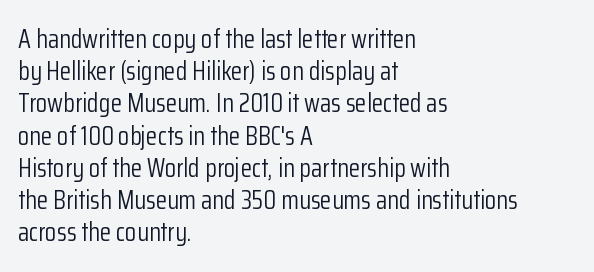
Q: Is the text bold? A: No.
Q: Is the text italic (slanted)? A: No, it is upright.
Q: Is the text underlined? A: No.
Q: How is the paragraph aligned? A: Left-aligned.
Q: Is the spacing between letters normal or unusually wide? A: Normal.
